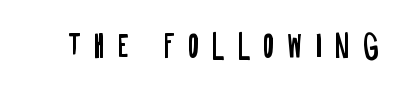
Q: Is the text bold? A: No.
Q: Is the text italic (slanted)? A: No, it is upright.
Q: Is the typeface a serif or a sans-serif typeface? A: Sans-serif.
Q: Is the text underlined? A: No.
Q: Is the spacing between letters normal or unusually wide? A: Unusually wide.
Q: Width (condensed, normal, or wide)? A: Condensed.
Q: Stroke contrast? A: Low.
Q: x-height? A: Large.
Q: Monospaced? A: No.
